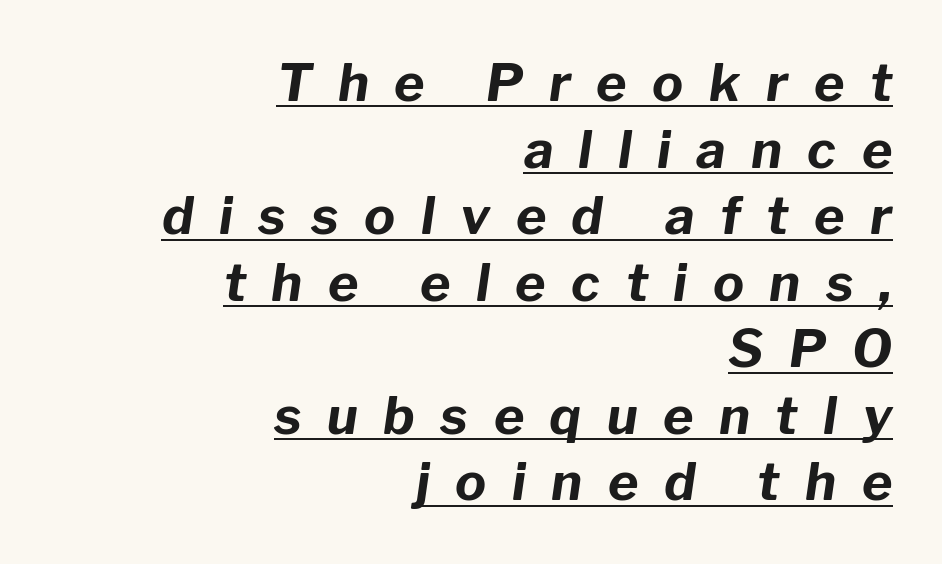
These lines are set flush right with a ragged left edge. Each line of the rendering has a horizontal stroke beneath the glyphs. You can tell it's italic because the verticals aren't actually vertical. The passage shown is typed in a proportional face where columns would drift. Heft: maximum for text — a bold. The tracking reads as deliberately expanded to a designer's eye.
